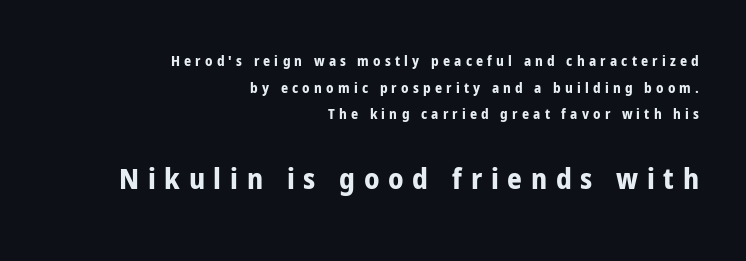
The image shows 29 px bold, condensed sans-serif type, upright; set right-aligned, loose line spacing (1.9x), unusually wide letter spacing (+0.3 em), not underlined; the second (bottom) block is 2.07x larger; low stroke contrast and a medium x-height.
